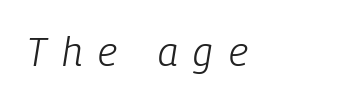
{"italic": "yes", "lean": "right", "slant_degrees": 9, "bold": "no", "weight": "light", "width": "condensed", "stroke_contrast": "low", "x_height": "medium", "monospaced": "no", "underline": "no", "align": "left", "letter_spacing": "wide", "letter_spacing_em": 0.39, "glyph_px": 40}
